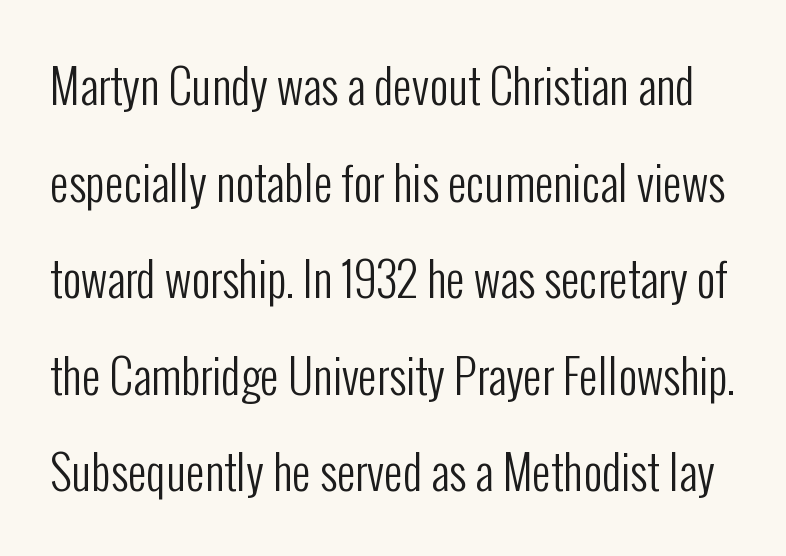
The image shows 46 px regular-weight, condensed sans-serif type, upright; set loose line spacing (2.1x), normal letter spacing, not underlined; low stroke contrast and a medium x-height.
